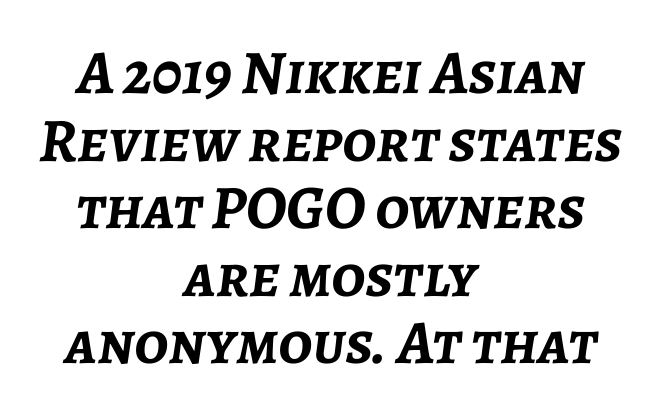
Q: Is the text bold? A: Yes.
Q: Is the text italic (slanted)? A: Yes, it leans right by about 7 degrees.
Q: Is the text underlined? A: No.
Q: How is the paragraph aligned? A: Centered.
Q: Is the spacing between letters normal or unusually wide? A: Normal.
Q: Is the spacing between lines tight, normal or loose? A: Tight.
Q: Width (condensed, normal, or wide)? A: Normal.
Q: Stroke contrast? A: Low.
Q: x-height? A: Medium.
Q: Monospaced? A: No.
